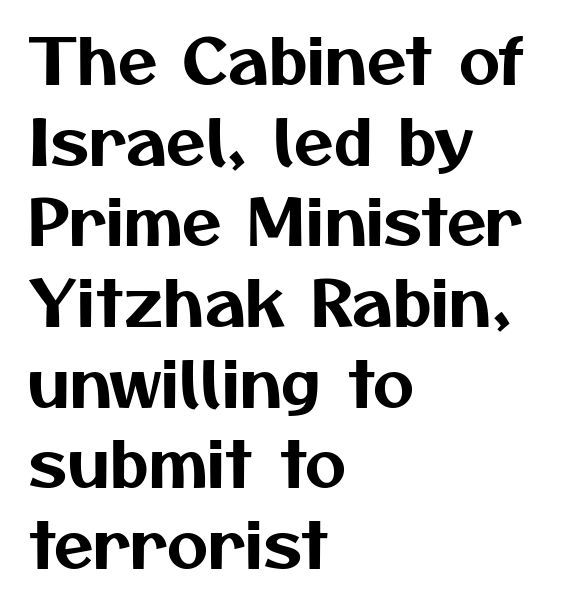
Q: Is the typeface a serif or a sans-serif typeface? A: Sans-serif.
Q: Is the text underlined? A: No.
Q: How is the paragraph aligned? A: Left-aligned.
Q: Is the spacing between letters normal or unusually wide? A: Normal.
Q: Is the spacing between lines tight, normal or loose? A: Normal.
Q: Width (condensed, normal, or wide)? A: Normal.
Q: Stroke contrast? A: Medium.
Q: x-height? A: Medium.
Q: Monospaced? A: No.
